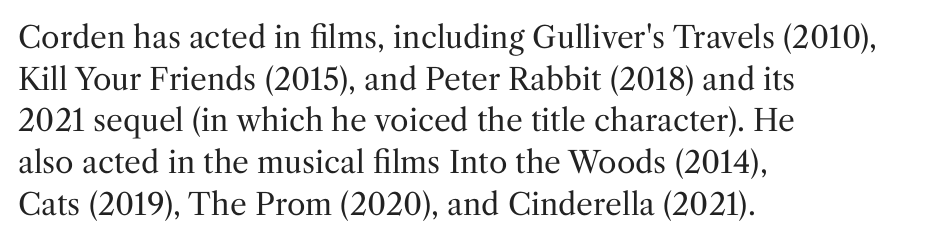
The image shows 30 px regular-weight serif type, upright; set left-aligned, normal line spacing (1.39x), normal letter spacing, not underlined; medium stroke contrast and a medium x-height.
